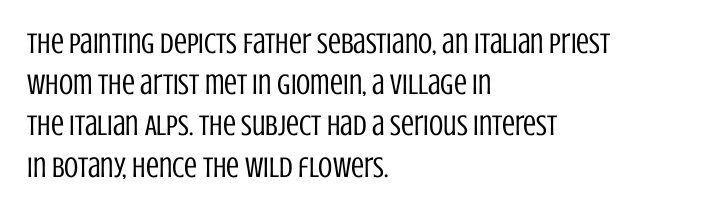
The image shows 29 px regular-weight, condensed sans-serif type, upright; set left-aligned, normal line spacing (1.42x), normal letter spacing, not underlined; low stroke contrast and a large x-height.
